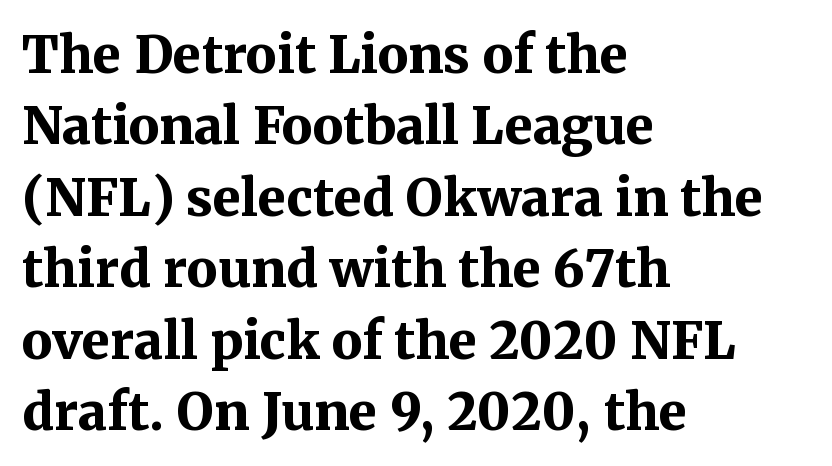
Underlining? Definitely not there. Observe the ordinary spacing: letters are neighbours, not strangers. Characters remain perfectly vertical along every line. Varying glyph widths throughout — classic text-font behaviour. Each new line begins a customary step beneath the previous one.
